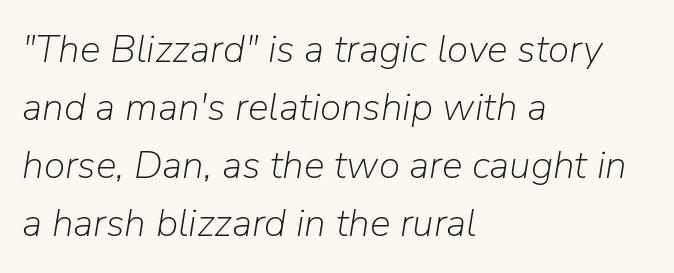
The image shows 39 px light type, italic (leaning right); set left-aligned, normal line spacing (1.49x), normal letter spacing, not underlined; low stroke contrast and a medium x-height.
